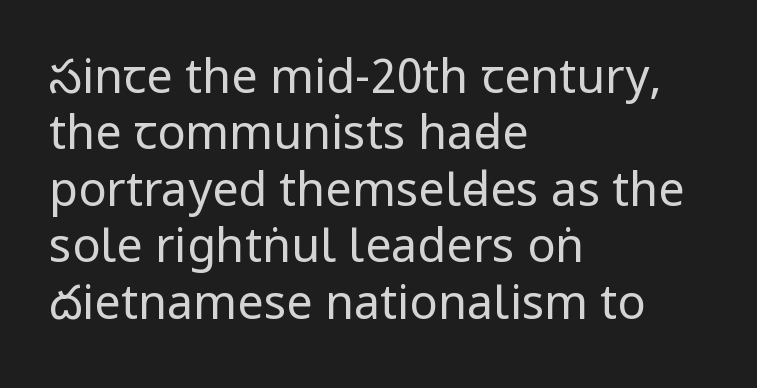
The image shows 47 px regular-weight, condensed sans-serif type, upright; set left-aligned, line spacing 1.2x, normal letter spacing, not underlined; low stroke contrast.
